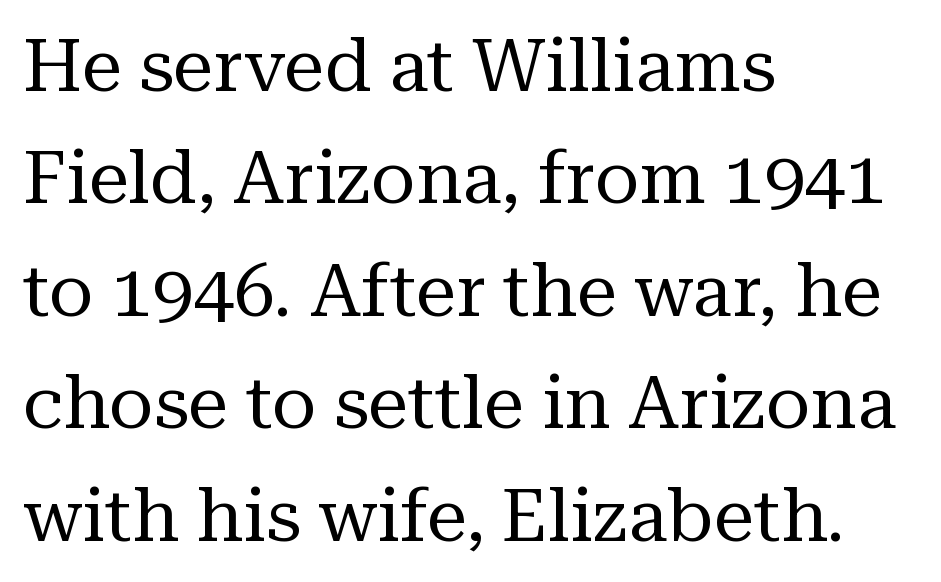
{"serif": "yes", "italic": "no", "bold": "no", "weight": "regular", "width": "normal", "stroke_contrast": "medium", "x_height": "medium", "monospaced": "no", "underline": "no", "align": "left", "line_spacing": "normal", "line_spacing_ratio": 1.54, "letter_spacing": "normal", "letter_spacing_em": 0.0, "glyph_px": 73}
